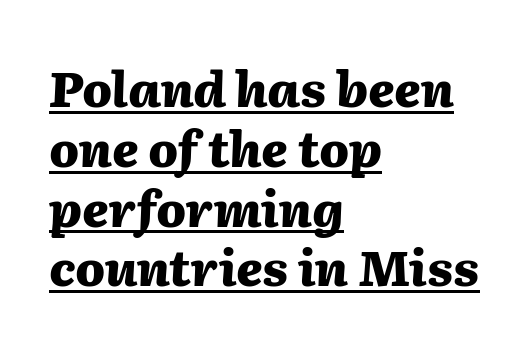
{"italic": "yes", "lean": "right", "slant_degrees": 2, "bold": "yes", "weight": "heavy", "width": "normal", "stroke_contrast": "medium", "x_height": "medium", "monospaced": "no", "underline": "yes", "align": "left", "line_spacing_ratio": 1.22, "letter_spacing": "normal", "letter_spacing_em": 0.0, "glyph_px": 49}
